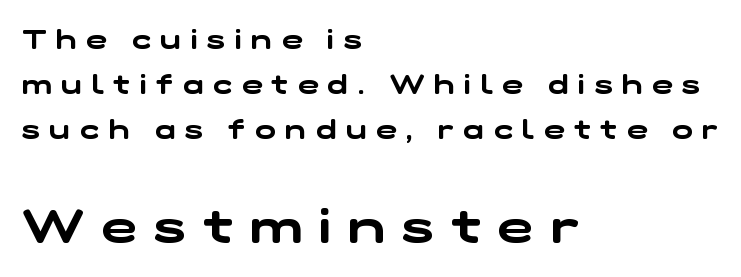
Q: Is the typeface a serif or a sans-serif typeface? A: Sans-serif.
Q: Is the text underlined? A: No.
Q: How is the paragraph aligned? A: Left-aligned.
Q: Is the spacing between letters normal or unusually wide? A: Unusually wide.
Q: Is the spacing between lines tight, normal or loose? A: Normal.
Q: Which block of text is set in a larger size, the first (top) or the second (bottom)? A: The second (bottom) one.
Q: Width (condensed, normal, or wide)? A: Wide.
Q: Stroke contrast? A: Low.
Q: x-height? A: Medium.
Q: Monospaced? A: No.
